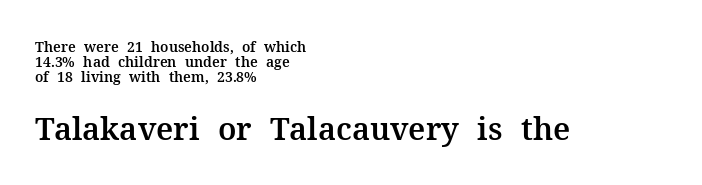
Q: Is the text italic (slanted)? A: No, it is upright.
Q: Is the typeface a serif or a sans-serif typeface? A: Serif.
Q: Is the text underlined? A: No.
Q: How is the paragraph aligned? A: Left-aligned.
Q: Is the spacing between letters normal or unusually wide? A: Normal.
Q: Is the spacing between lines tight, normal or loose? A: Tight.
Q: Which block of text is set in a larger size, the first (top) or the second (bottom)? A: The second (bottom) one.
Q: Width (condensed, normal, or wide)? A: Normal.
Q: Stroke contrast? A: Medium.
Q: x-height? A: Medium.
Q: Monospaced? A: No.
